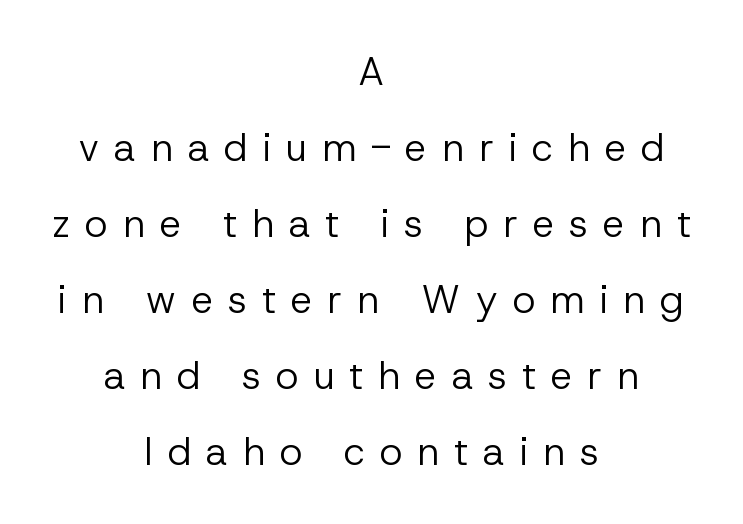
The image shows 39 px regular-weight sans-serif type, upright; set centered, loose line spacing (1.95x), unusually wide letter spacing (+0.38 em), not underlined; low stroke contrast and a medium x-height.
